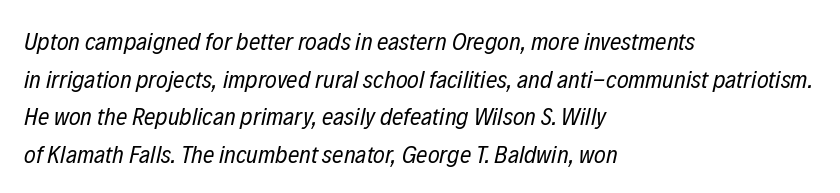
Q: Is the text bold? A: No.
Q: Is the text italic (slanted)? A: Yes, it leans right by about 12 degrees.
Q: Is the text underlined? A: No.
Q: How is the paragraph aligned? A: Left-aligned.
Q: Is the spacing between letters normal or unusually wide? A: Normal.
Q: Is the spacing between lines tight, normal or loose? A: Normal.
